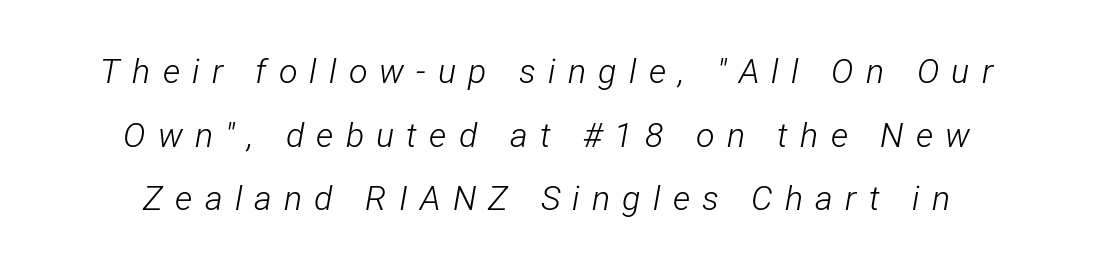
The image shows 34 px light, condensed type, italic (leaning right); set line spacing 1.87x, unusually wide letter spacing (+0.36 em), not underlined; low stroke contrast and a medium x-height.
